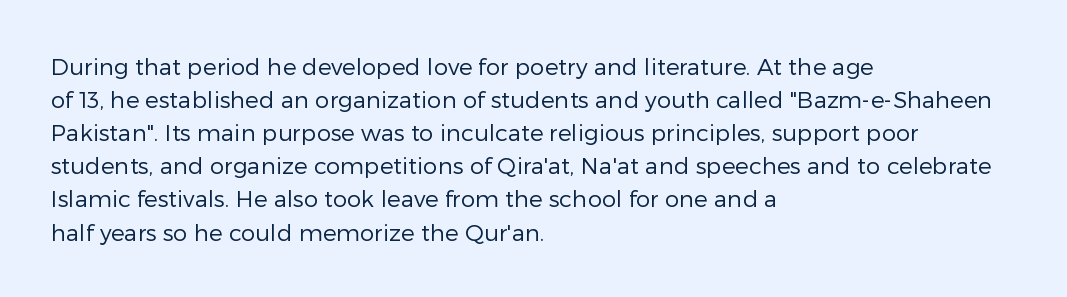
The image shows 23 px text type, upright; set left-aligned, normal line spacing (1.44x), normal letter spacing, not underlined.
